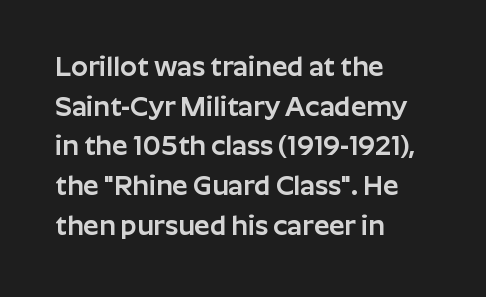
{"italic": "no", "underline": "no", "align": "left", "line_spacing": "normal", "line_spacing_ratio": 1.47, "letter_spacing": "normal", "letter_spacing_em": 0.0, "glyph_px": 27}
